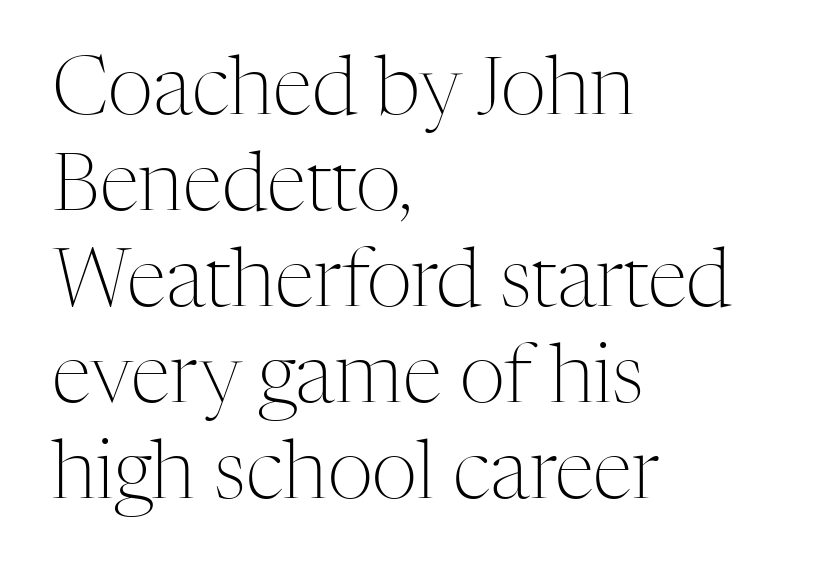
The image shows 80 px light serif type, upright; set left-aligned, line spacing 1.2x, normal letter spacing, not underlined; medium stroke contrast and a medium x-height.
